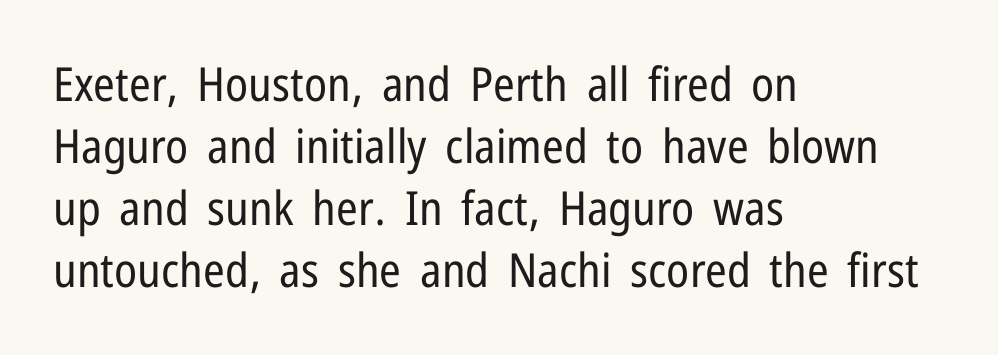
Compared with typical body copy, the letter spacing here is the same. Nothing sits at the stroke ends, so this counts as sans-serif. The face used here is proportionally spaced, like ordinary book or web type. Each stroke keeps to a modest, everyday thickness or less.
